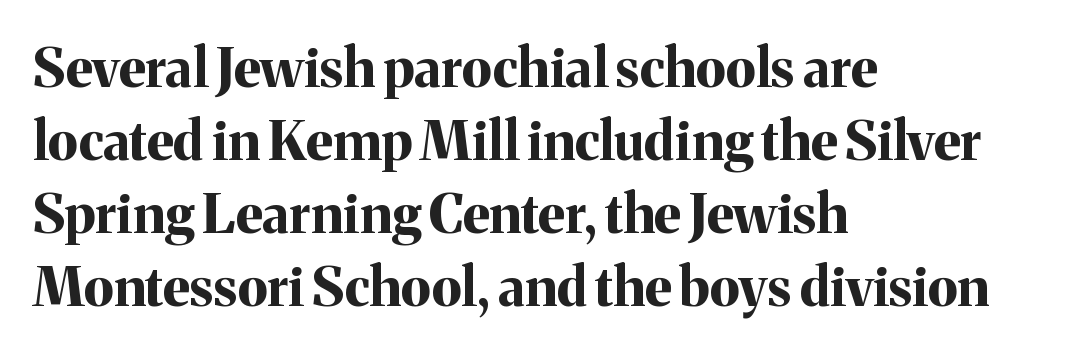
Ordinary non-slanted type is in use. Glance below the letters and you will spot only blank space. This sample uses a serif face. Strong, thick strokes mark this as bold type.
